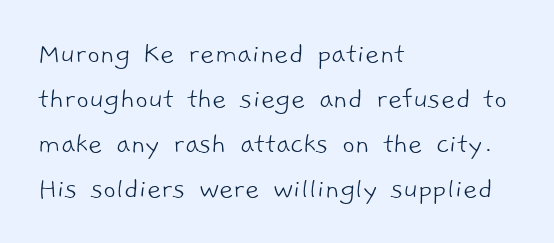
Q: Is the text bold? A: No.
Q: Is the typeface a serif or a sans-serif typeface? A: Sans-serif.
Q: Is the text underlined? A: No.
Q: How is the paragraph aligned? A: Left-aligned.
Q: Is the spacing between letters normal or unusually wide? A: Normal.
Q: Is the spacing between lines tight, normal or loose? A: Normal.
Q: Width (condensed, normal, or wide)? A: Normal.
Q: Stroke contrast? A: Low.
Q: x-height? A: Medium.
Q: Monospaced? A: No.
